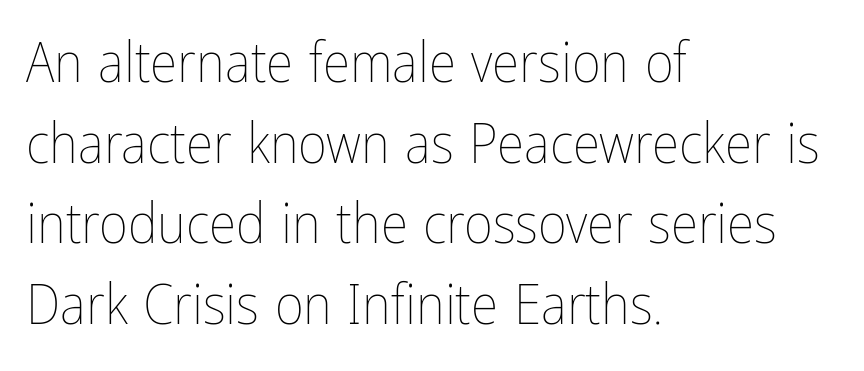
Q: Is the text bold? A: No.
Q: Is the text italic (slanted)? A: No, it is upright.
Q: Is the text underlined? A: No.
Q: How is the paragraph aligned? A: Left-aligned.
Q: Is the spacing between letters normal or unusually wide? A: Normal.
Q: Is the spacing between lines tight, normal or loose? A: Normal.
Q: Width (condensed, normal, or wide)? A: Condensed.
Q: Stroke contrast? A: Low.
Q: x-height? A: Medium.
Q: Monospaced? A: No.
